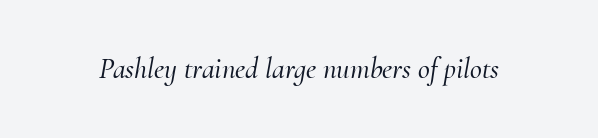
The image shows 29 px serif type, italic (leaning right); set normal letter spacing, not underlined; medium stroke contrast and a small x-height.
